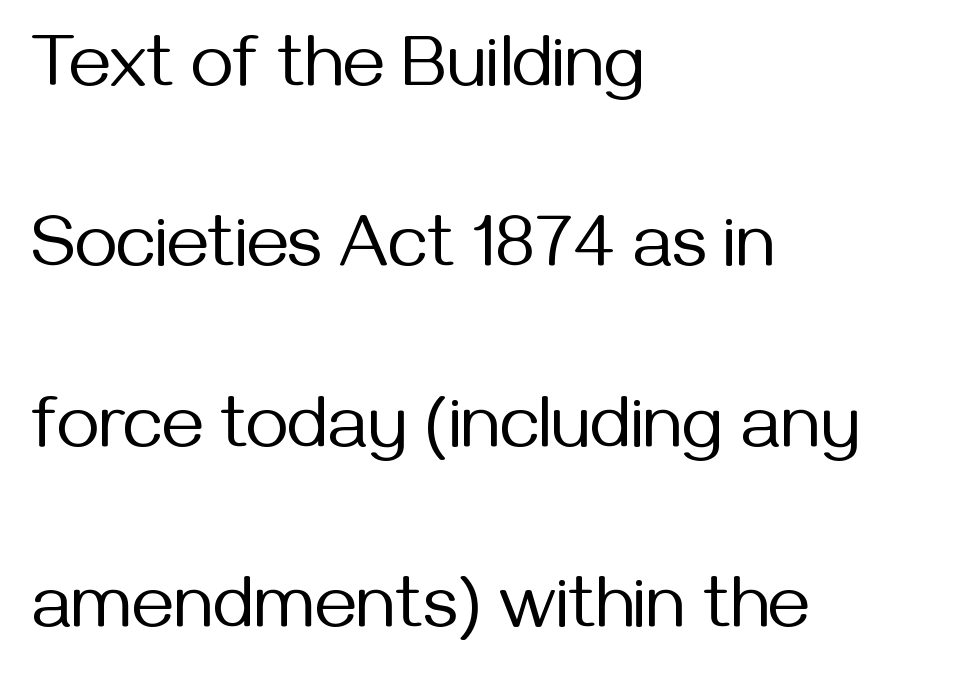
The image shows 73 px regular-weight sans-serif type, upright; set left-aligned, loose line spacing (2.47x), normal letter spacing, not underlined; medium stroke contrast and a medium x-height.
